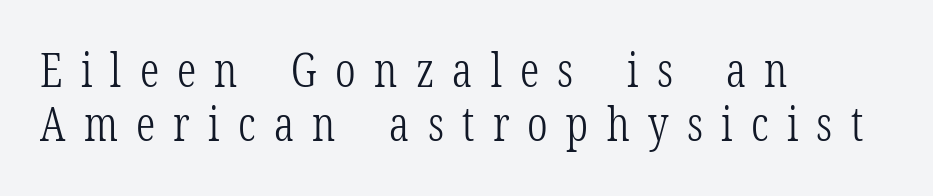
The image shows 47 px light, condensed serif type, upright; set left-aligned, tight line spacing (1.14x), unusually wide letter spacing (+0.39 em), not underlined; low stroke contrast and a medium x-height.
